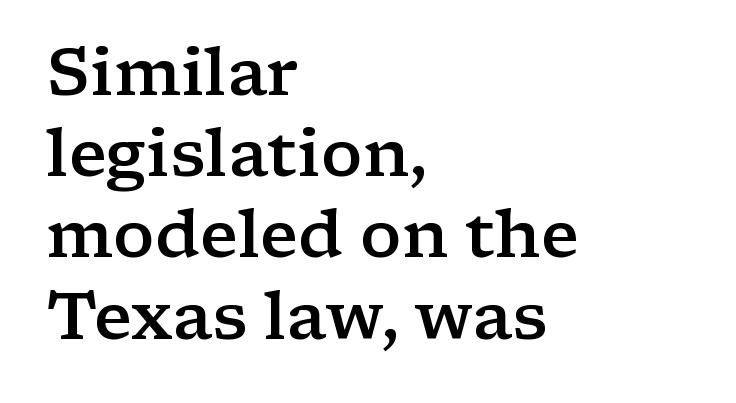
The image shows 66 px semibold, wide serif type, upright; set left-aligned, line spacing 1.23x, normal letter spacing, not underlined; low stroke contrast and a medium x-height.
